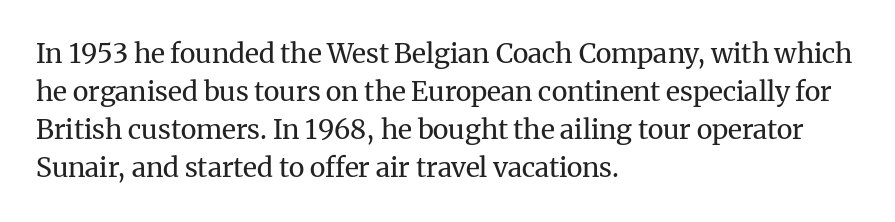
Q: Is the text bold? A: No.
Q: Is the text italic (slanted)? A: No, it is upright.
Q: Is the text underlined? A: No.
Q: How is the paragraph aligned? A: Left-aligned.
Q: Is the spacing between letters normal or unusually wide? A: Normal.
Q: Is the spacing between lines tight, normal or loose? A: Normal.
